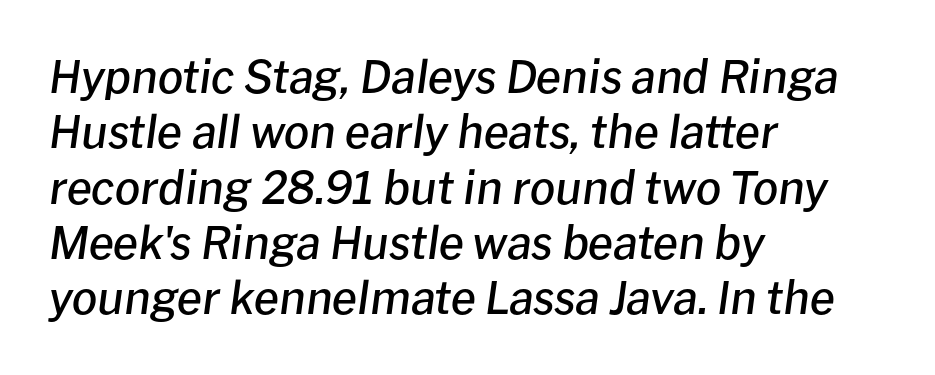
Q: Is the text bold? A: Semi-bold.
Q: Is the text italic (slanted)? A: Yes, it leans right by about 8 degrees.
Q: Is the text underlined? A: No.
Q: How is the paragraph aligned? A: Left-aligned.
Q: Is the spacing between letters normal or unusually wide? A: Normal.
Q: Width (condensed, normal, or wide)? A: Normal.
Q: Stroke contrast? A: Low.
Q: x-height? A: Medium.
Q: Monospaced? A: No.
